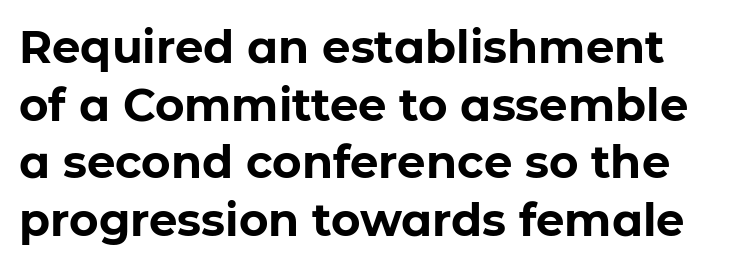
The image shows 45 px bold sans-serif type, upright; set normal line spacing (1.28x), normal letter spacing, not underlined; low stroke contrast and a medium x-height.
